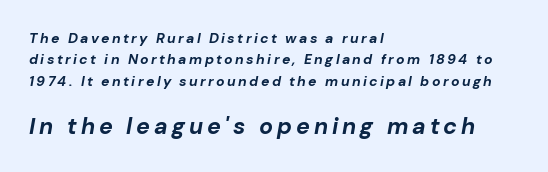
Q: Is the text bold? A: Yes.
Q: Is the text italic (slanted)? A: Yes, it leans right by about 10 degrees.
Q: Is the text underlined? A: No.
Q: How is the paragraph aligned? A: Left-aligned.
Q: Is the spacing between lines tight, normal or loose? A: Normal.
Q: Which block of text is set in a larger size, the first (top) or the second (bottom)? A: The second (bottom) one.
